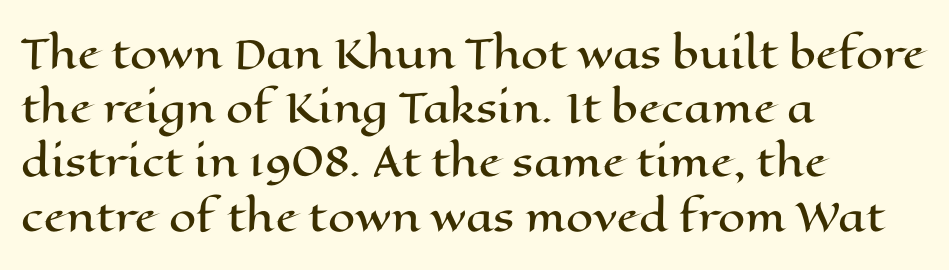
These lines are rendered in a variable-pitch font. In terms of letterspacing, this is plain default setting. Descenders are the only things crossing below the line. The passage is arranged the way most books set body copy — flush left. Is there much room between lines? A standard amount, neither cramped nor airy. Italic? Not at all — the glyphs are vertical.
